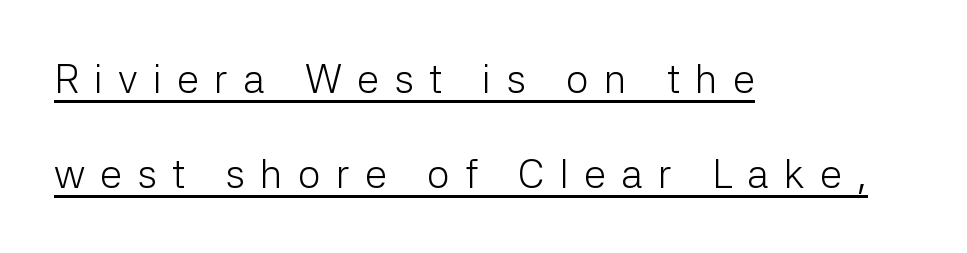
Weight: in the light-to-regular range. Spacing between characters has been opened up far beyond the box default. A typesetter would call this proportional, since set widths differ per character. If you drew a ruler down the left edge, every line would touch it. The words here are underlined. These lines are composed in type without serifs.
